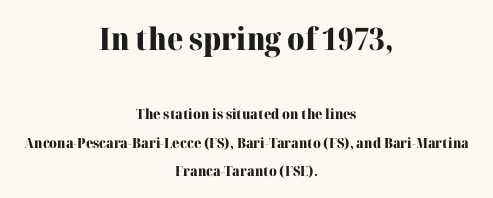
Q: Is the text bold? A: Yes.
Q: Is the text italic (slanted)? A: No, it is upright.
Q: Is the typeface a serif or a sans-serif typeface? A: Serif.
Q: Is the text underlined? A: No.
Q: How is the paragraph aligned? A: Centered.
Q: Is the spacing between letters normal or unusually wide? A: Normal.
Q: Is the spacing between lines tight, normal or loose? A: Loose.
Q: Which block of text is set in a larger size, the first (top) or the second (bottom)? A: The first (top) one.
Q: Width (condensed, normal, or wide)? A: Normal.
Q: Stroke contrast? A: High.
Q: x-height? A: Medium.
Q: Monospaced? A: No.
